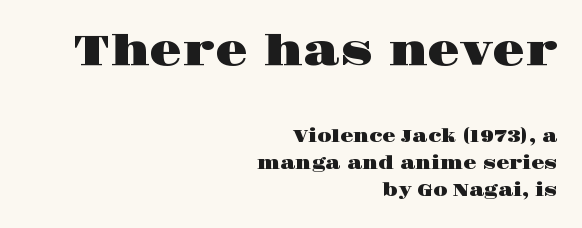
In terms of letterspacing, this is plain default setting. Letterform terminals end in serifs throughout the passage. This rendering uses right alignment, leaving the left contour irregular. Honestly, there is no underline to notice here at all. The letters advance in unequal steps, a hallmark of proportional type. The rows are spaced the way most documents space them.
